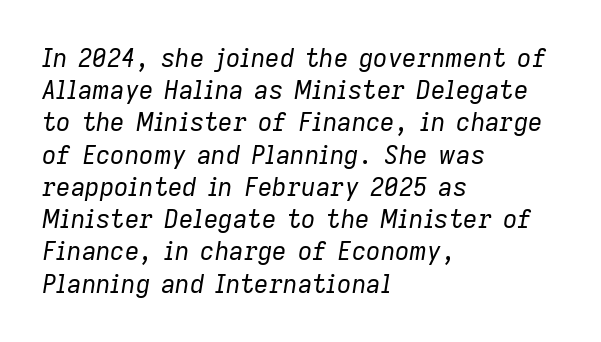
{"italic": "yes", "lean": "right", "slant_degrees": 9, "bold": "no", "underline": "no", "align": "left", "line_spacing": "normal", "line_spacing_ratio": 1.29, "letter_spacing": "normal", "letter_spacing_em": 0.0, "glyph_px": 25}
